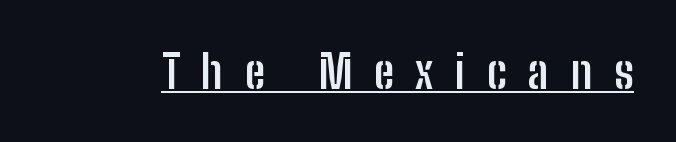
To sum up the face: it is a sans, with no serifs. A continuous stroke trails under the words, as in a hyperlink. These lines were composed using upright roman letters. The rendering uses natural spacing where letterforms have individual widths. The horizontal fit of the characters is loose and conspicuously gappy.
